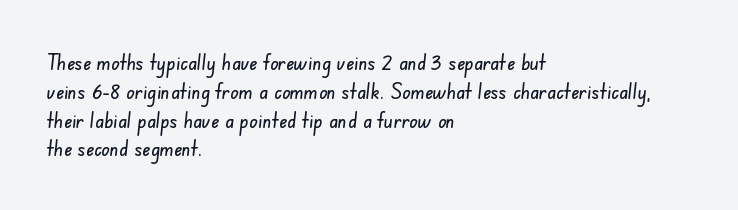
The image shows 22 px text type; set left-aligned, normal line spacing (1.31x), normal letter spacing, not underlined.
